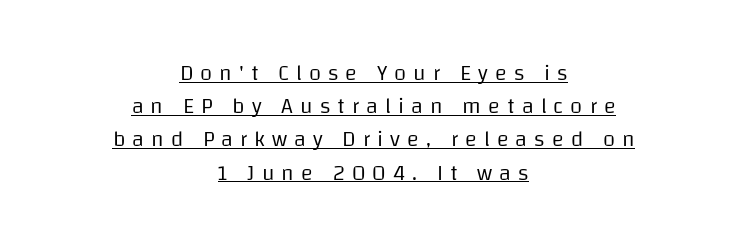
These lines are centered, leaving both edges ragged. Check the space under the baseline: a stroke is drawn there. Spacing between characters has been opened up far beyond the box default. The cut favours lightness, reaching ordinary text weight at its darkest.
